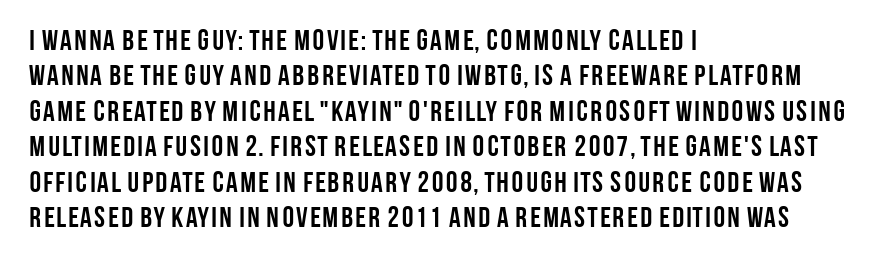
The image shows 29 px semibold, condensed sans-serif type, upright; set left-aligned, line spacing 1.22x, normal letter spacing, not underlined; low stroke contrast and a large x-height.
